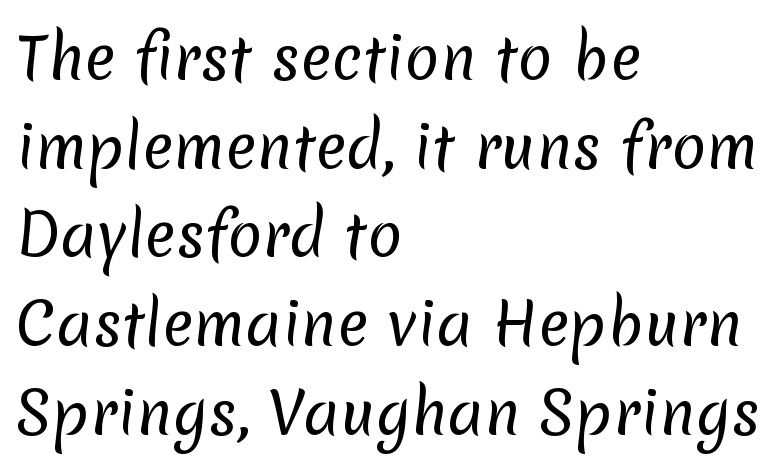
Q: Is the text bold? A: No.
Q: Is the typeface a serif or a sans-serif typeface? A: Sans-serif.
Q: Is the text underlined? A: No.
Q: How is the paragraph aligned? A: Left-aligned.
Q: Is the spacing between letters normal or unusually wide? A: Normal.
Q: Is the spacing between lines tight, normal or loose? A: Normal.
Q: Width (condensed, normal, or wide)? A: Normal.
Q: Stroke contrast? A: Low.
Q: x-height? A: Medium.
Q: Monospaced? A: No.
